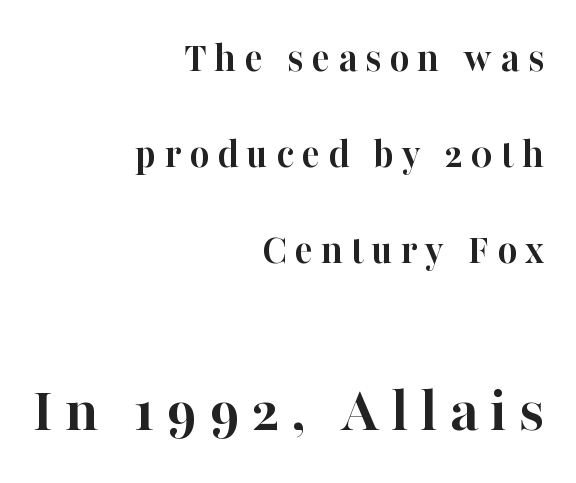
Rows of type keep a wide berth in the vertical direction. Underline: absent. The more generous point size was reserved for the lower chunk. Caption: bold face, heavy strokes. Is this a sans? No — the strokes have serifs. A typesetter would mark this as roman, not italic.
